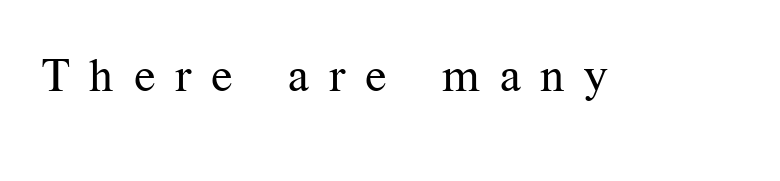
Q: Is the text bold? A: No.
Q: Is the text italic (slanted)? A: No, it is upright.
Q: Is the typeface a serif or a sans-serif typeface? A: Serif.
Q: Is the text underlined? A: No.
Q: Is the spacing between letters normal or unusually wide? A: Unusually wide.
Q: Width (condensed, normal, or wide)? A: Normal.
Q: Stroke contrast? A: Medium.
Q: x-height? A: Medium.
Q: Monospaced? A: No.
